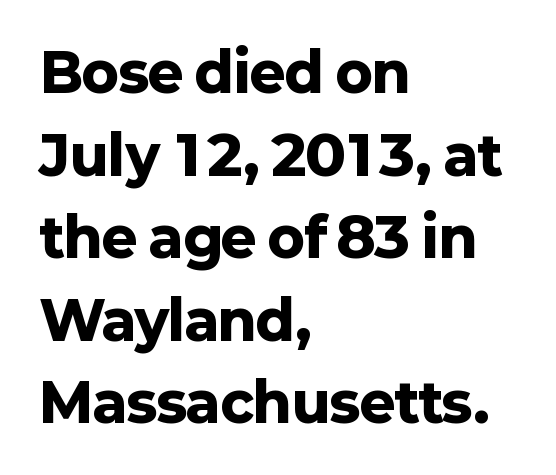
{"serif": "no", "italic": "no", "bold": "yes", "weight": "heavy", "width": "normal", "stroke_contrast": "low", "x_height": "medium", "monospaced": "no", "underline": "no", "align": "left", "line_spacing": "normal", "line_spacing_ratio": 1.53, "letter_spacing": "normal", "letter_spacing_em": 0.0, "glyph_px": 54}
